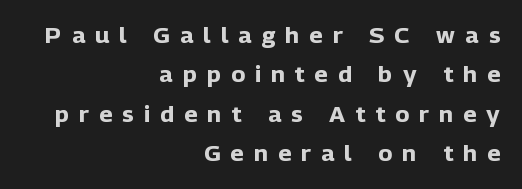
Rule under the text: the space is simply empty. Is the block centered? No — it sits flush against the right margin. Does extra space separate the letters? Yes, quite a lot of it. The strokes are fattened all the way to bold.
